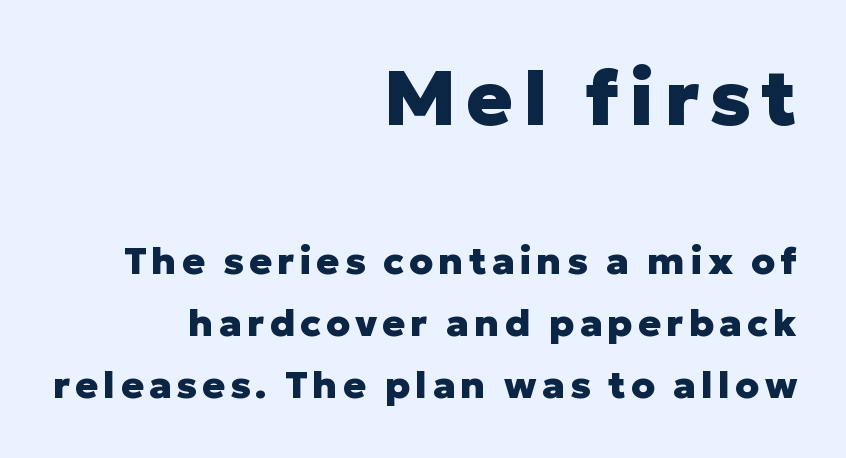
{"serif": "no", "italic": "no", "bold": "yes", "weight": "heavy", "width": "normal", "stroke_contrast": "low", "x_height": "medium", "monospaced": "no", "underline": "no", "align": "right", "line_spacing": "normal", "line_spacing_ratio": 1.63, "larger_block": "first", "size_ratio": 2.03, "glyph_px": 77}
